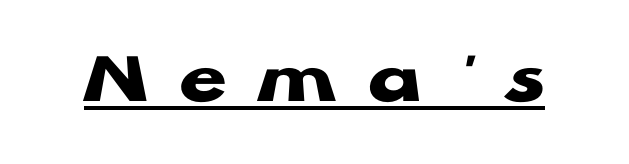
The letters carry no serifs — their stems end cleanly without finishing strokes. The lettering stays uniformly vertical, giving the passage a roman look. Plenty of ink on the page — the face is bold. Beneath each row of characters lies a ruled line.
